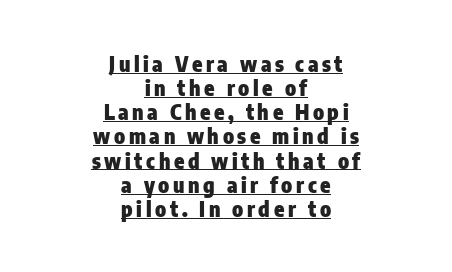
Q: Is the text bold? A: Yes.
Q: Is the text italic (slanted)? A: No, it is upright.
Q: Is the text underlined? A: Yes.
Q: How is the paragraph aligned? A: Centered.
Q: Is the spacing between lines tight, normal or loose? A: Tight.
